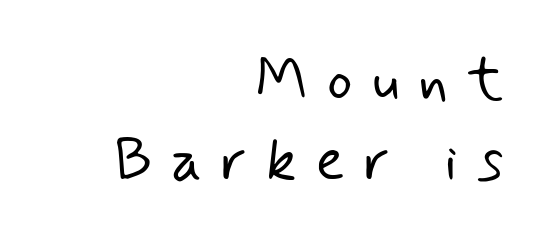
Q: Is the text bold? A: No.
Q: Is the typeface a serif or a sans-serif typeface? A: Sans-serif.
Q: Is the text underlined? A: No.
Q: How is the paragraph aligned? A: Right-aligned.
Q: Is the spacing between letters normal or unusually wide? A: Unusually wide.
Q: Is the spacing between lines tight, normal or loose? A: Normal.
Q: Width (condensed, normal, or wide)? A: Normal.
Q: Stroke contrast? A: Low.
Q: x-height? A: Small.
Q: Monospaced? A: No.
